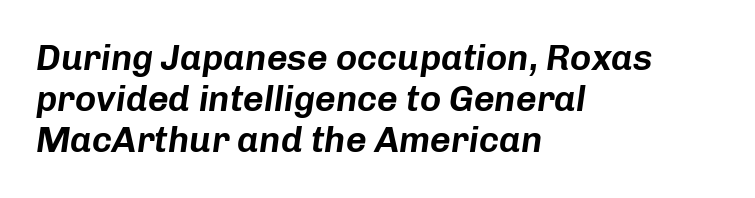
In terms of posture, this sample is oblique. You could barely slide anything between these rows. The setting favours the left margin, as ordinary paragraphs usually do. Students, note that the glyphs here touch the page at normal intervals. You could not count columns in this text — the font is proportionally spaced. Has an underline been added? It has not.
